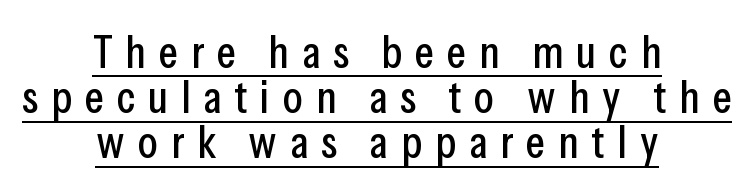
The image shows 46 px condensed sans-serif type, upright; set centered, tight line spacing (0.98x), unusually wide letter spacing (+0.28 em), underlined; low stroke contrast and a medium x-height.
